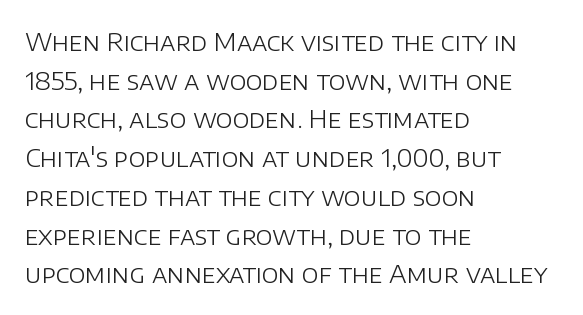
{"italic": "no", "bold": "no", "underline": "no", "align": "left", "line_spacing": "normal", "line_spacing_ratio": 1.55, "letter_spacing": "normal", "letter_spacing_em": 0.0, "glyph_px": 25}
